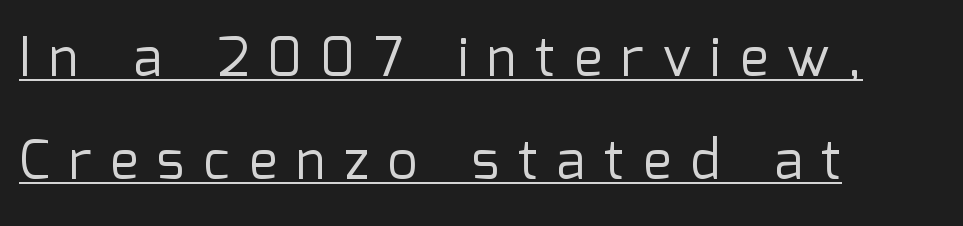
{"serif": "no", "italic": "no", "bold": "no", "weight": "regular", "width": "normal", "stroke_contrast": "low", "x_height": "medium", "monospaced": "no", "underline": "yes", "align": "left", "line_spacing": "loose", "line_spacing_ratio": 1.94, "letter_spacing": "wide", "letter_spacing_em": 0.36, "glyph_px": 53}
